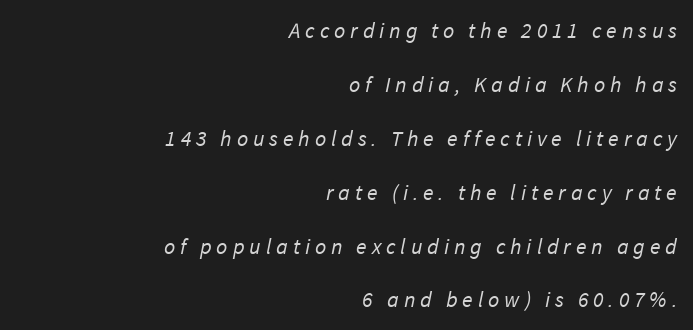
These lines stand farther apart than default settings would place them. The font sits on the lighter half of the weight spectrum, regular included. The passage is arranged like a letterhead date or caption credit — flush right. Someone cranked the tracking dial way up on this one.
